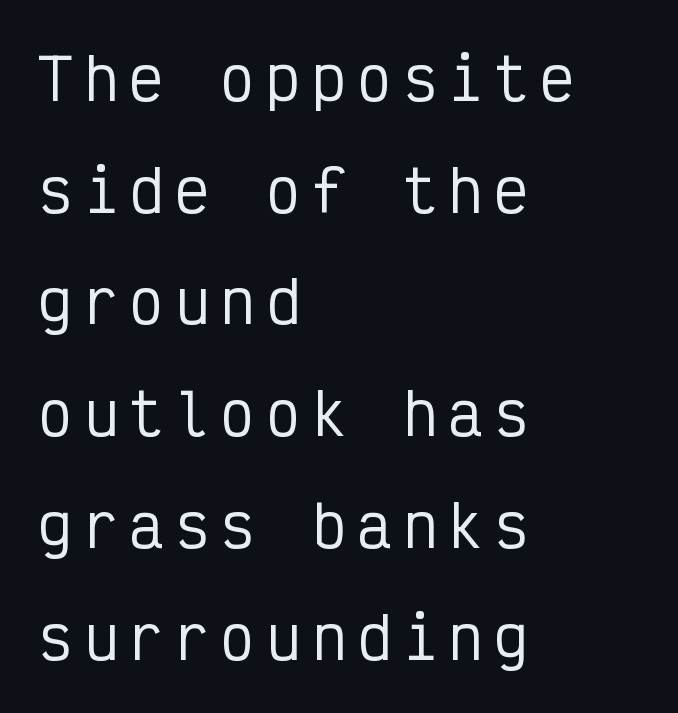
A bare baseline throughout the passage. Do the characters align in a grid? Yes, the font is monospaced. Characters follow at a spacing far wider than the type designer built in. Does the copy run flush right? No — it runs flush left. Type style note: lacks serifs.
